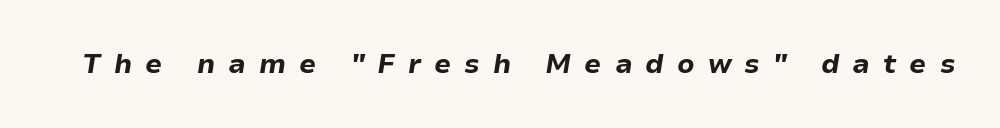
Q: Is the text bold? A: Yes.
Q: Is the text italic (slanted)? A: Yes, it leans right by about 9 degrees.
Q: Is the text underlined? A: No.
Q: Is the spacing between letters normal or unusually wide? A: Unusually wide.
